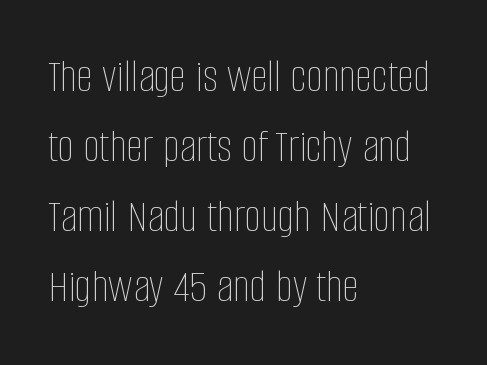
The image shows 47 px thin, condensed type, upright; set left-aligned, normal line spacing (1.49x), normal letter spacing, not underlined; low stroke contrast and a large x-height.
